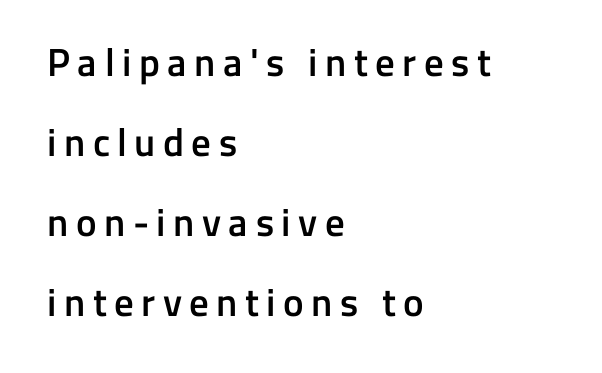
{"serif": "no", "italic": "no", "bold": "semi", "weight": "semibold", "width": "normal", "stroke_contrast": "low", "x_height": "medium", "monospaced": "no", "underline": "no", "align": "left", "line_spacing": "loose", "line_spacing_ratio": 2.05, "glyph_px": 39}
